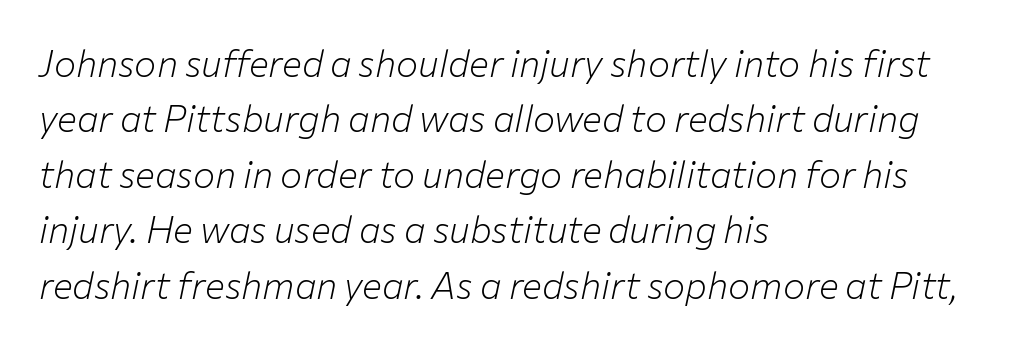
Q: Is the text bold? A: No.
Q: Is the text italic (slanted)? A: Yes, it leans right by about 12 degrees.
Q: Is the text underlined? A: No.
Q: How is the paragraph aligned? A: Left-aligned.
Q: Is the spacing between letters normal or unusually wide? A: Normal.
Q: Is the spacing between lines tight, normal or loose? A: Normal.
Q: Width (condensed, normal, or wide)? A: Normal.
Q: Stroke contrast? A: Low.
Q: x-height? A: Medium.
Q: Monospaced? A: No.
